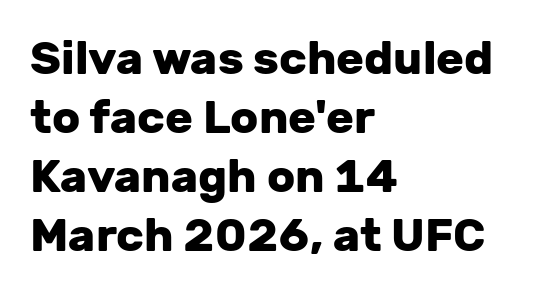
The image shows 46 px heavy sans-serif type, upright; set left-aligned, normal line spacing (1.28x), normal letter spacing, not underlined; low stroke contrast and a medium x-height.
